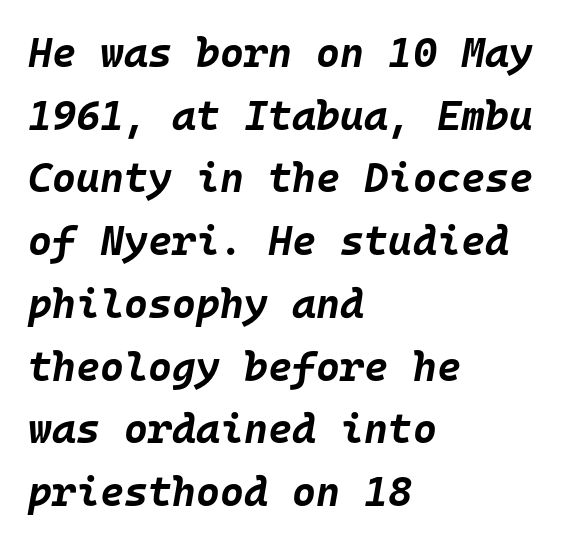
{"italic": "yes", "lean": "right", "slant_degrees": 10, "bold": "yes", "weight": "bold", "width": "normal", "stroke_contrast": "low", "x_height": "large", "monospaced": "yes", "underline": "no", "align": "left", "line_spacing": "normal", "line_spacing_ratio": 1.53, "letter_spacing": "normal", "letter_spacing_em": 0.0, "glyph_px": 41}
